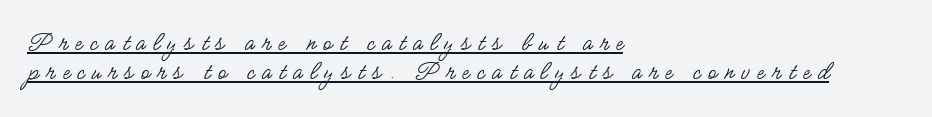
The ragged edge is on the right, which tells us the setting is flush left. The rendering uses a small line-height, squeezing the rows. This sample uses expanded letter spacing, leaving extra air between glyphs. Stems here are at most as thick as an everyday book face. In designer terms, the underline attribute is active on this setting.
